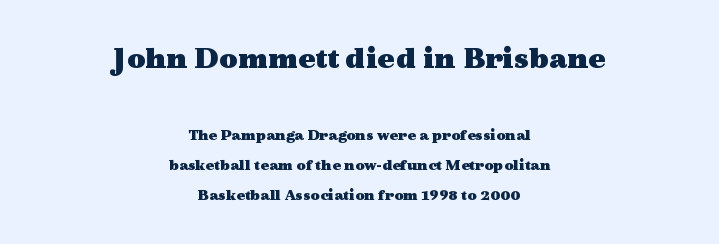
The image shows 32 px heavy, wide serif type, upright; set centered, line spacing 1.88x, normal letter spacing, not underlined; the first (top) block is 2.0x larger; a medium x-height.
